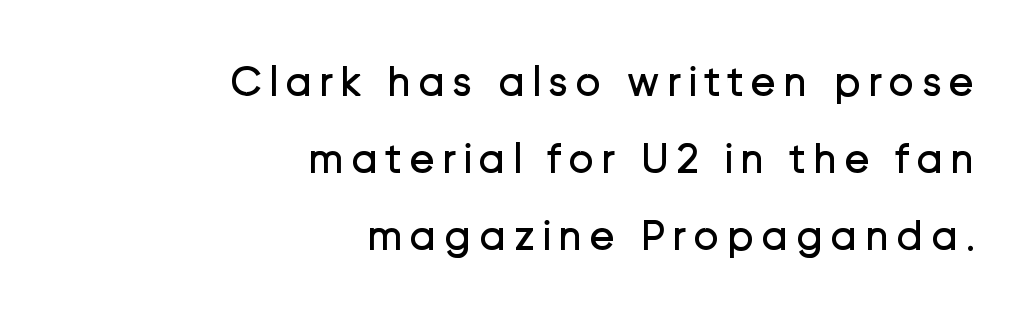
Q: Is the text bold? A: No.
Q: Is the text italic (slanted)? A: No, it is upright.
Q: Is the typeface a serif or a sans-serif typeface? A: Sans-serif.
Q: Is the text underlined? A: No.
Q: How is the paragraph aligned? A: Right-aligned.
Q: Width (condensed, normal, or wide)? A: Normal.
Q: Stroke contrast? A: Low.
Q: x-height? A: Medium.
Q: Monospaced? A: No.
